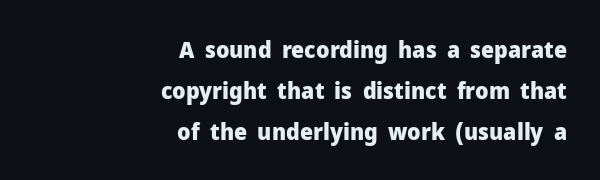
The image shows 23 px bold type, upright; set right-aligned, line spacing 1.78x, normal letter spacing, not underlined.
